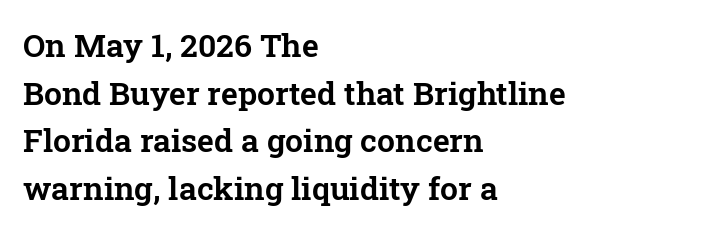
{"serif": "yes", "italic": "no", "width": "normal", "stroke_contrast": "low", "x_height": "medium", "monospaced": "no", "underline": "no", "align": "left", "line_spacing": "normal", "line_spacing_ratio": 1.49, "letter_spacing": "normal", "letter_spacing_em": 0.0, "glyph_px": 32}
